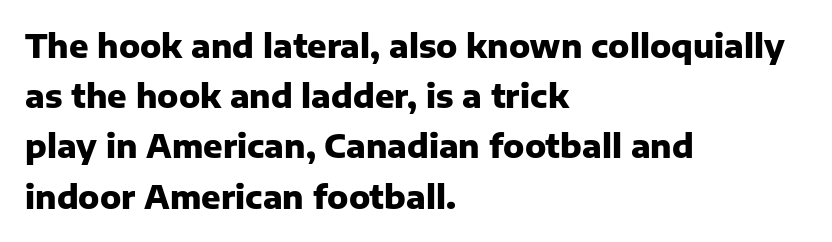
Q: Is the text bold? A: Yes.
Q: Is the text italic (slanted)? A: No, it is upright.
Q: Is the typeface a serif or a sans-serif typeface? A: Sans-serif.
Q: Is the text underlined? A: No.
Q: How is the paragraph aligned? A: Left-aligned.
Q: Is the spacing between letters normal or unusually wide? A: Normal.
Q: Is the spacing between lines tight, normal or loose? A: Normal.
Q: Width (condensed, normal, or wide)? A: Normal.
Q: Stroke contrast? A: Low.
Q: x-height? A: Medium.
Q: Monospaced? A: No.
